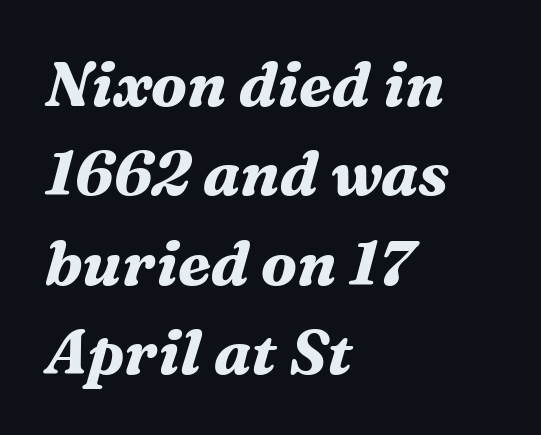
{"serif": "yes", "italic": "yes", "lean": "right", "slant_degrees": 16, "bold": "yes", "weight": "bold", "width": "normal", "stroke_contrast": "medium", "x_height": "medium", "monospaced": "no", "underline": "no", "align": "left", "line_spacing": "normal", "line_spacing_ratio": 1.44, "letter_spacing": "normal", "letter_spacing_em": 0.0, "glyph_px": 62}
